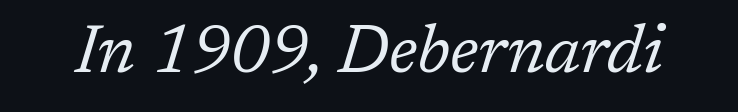
The image shows 67 px regular-weight serif type, italic (leaning right); set normal letter spacing, not underlined; low stroke contrast and a medium x-height.
